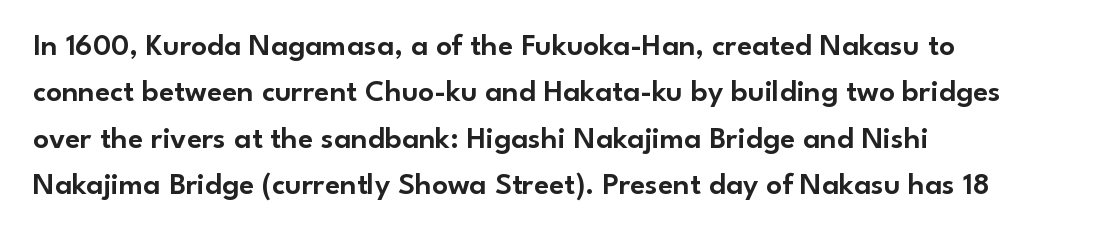
One glance says typical: line gaps are just what's usual. Note the varied advance widths — an 'i' is clearly narrower than an 'm'. Which margin do the lines hug? The left one — the right edge is uneven. The letterforms sit shoulder to shoulder at normal distance. A bare baseline throughout the passage.
